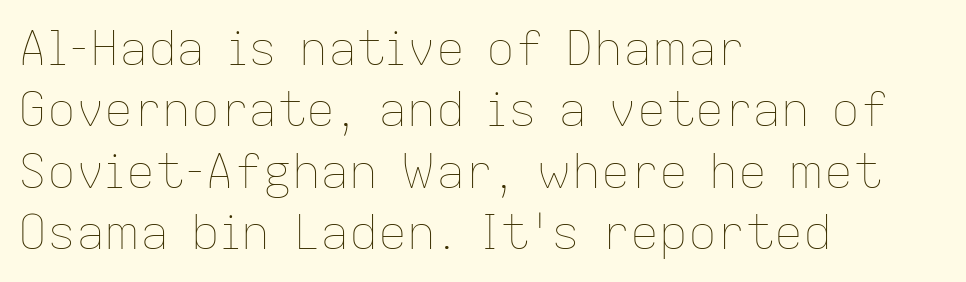
Does extra space separate the letters? No, they use regular spacing. Nobody drew a line under any word here. Posture: upright roman. Regarding leading, the lines here are spaced in the standard way. Notice how the passage keeps a crisp vertical edge on the left only.
